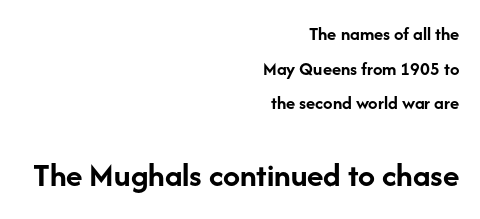
Q: Is the text bold? A: Yes.
Q: Is the text italic (slanted)? A: No, it is upright.
Q: Is the typeface a serif or a sans-serif typeface? A: Sans-serif.
Q: Is the text underlined? A: No.
Q: How is the paragraph aligned? A: Right-aligned.
Q: Is the spacing between letters normal or unusually wide? A: Normal.
Q: Which block of text is set in a larger size, the first (top) or the second (bottom)? A: The second (bottom) one.
Q: Width (condensed, normal, or wide)? A: Normal.
Q: Stroke contrast? A: Low.
Q: x-height? A: Medium.
Q: Monospaced? A: No.
